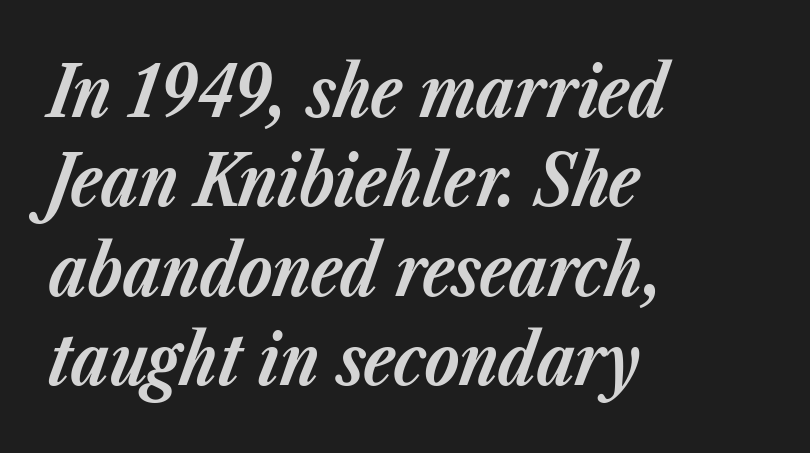
Do the characters align in a grid? No, the font is proportional. Compared with typical paragraphs, the rows here are spaced about the same. Plain, unruled lines of type. The rag falls on the right side of this text block.
